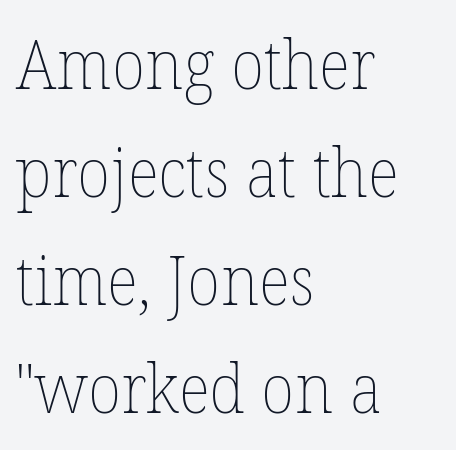
{"italic": "no", "bold": "no", "weight": "thin", "width": "normal", "stroke_contrast": "low", "x_height": "medium", "monospaced": "no", "underline": "no", "align": "left", "line_spacing": "normal", "line_spacing_ratio": 1.59, "letter_spacing": "normal", "letter_spacing_em": 0.0, "glyph_px": 68}
